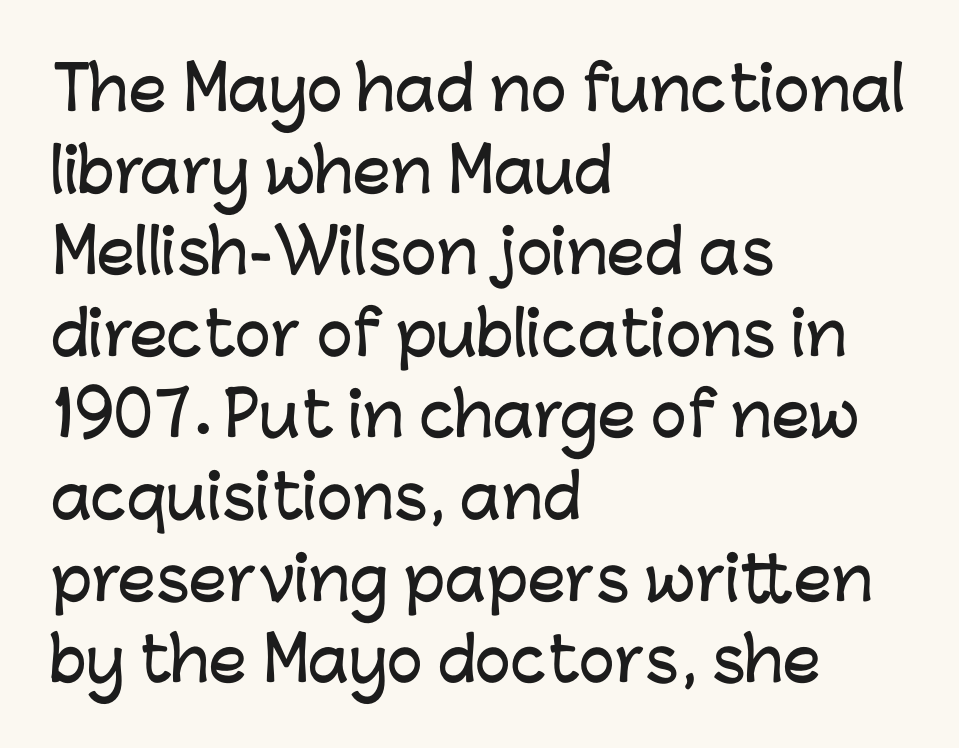
Words float on clear page, feet unadorned. The face used here is rendered with its standard letterfit. The letters stand upright; this is a roman face. You can tell from the bare stems that sans-serif type was used.
